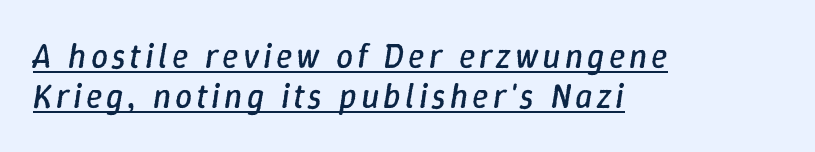
Q: Is the text bold? A: No.
Q: Is the text italic (slanted)? A: Yes, it leans right by about 9 degrees.
Q: Is the text underlined? A: Yes.
Q: How is the paragraph aligned? A: Left-aligned.
Q: Width (condensed, normal, or wide)? A: Normal.
Q: Stroke contrast? A: Low.
Q: x-height? A: Medium.
Q: Monospaced? A: No.
